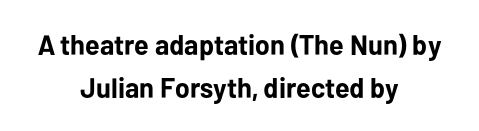
These lines sit exactly where default settings would place them. Horizontally, the lines are justified to the midpoint only. The gap between lines stays unmarked. Does the type have serifs? No, each stem ends abruptly. You can tell it's not italic because the verticals are truly vertical.
